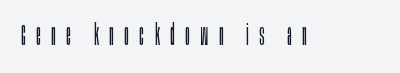
The image shows 29 px light, condensed sans-serif type, upright; set unusually wide letter spacing (+0.36 em), not underlined; low stroke contrast and a large x-height.
